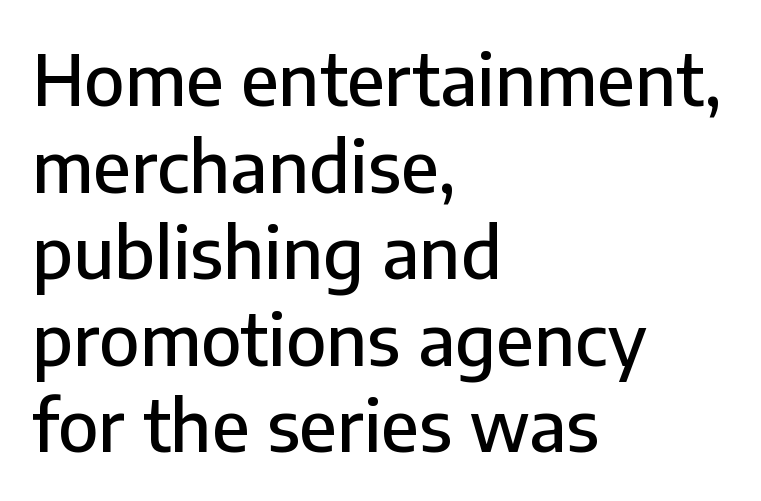
Q: Is the text italic (slanted)? A: No, it is upright.
Q: Is the typeface a serif or a sans-serif typeface? A: Sans-serif.
Q: Is the text underlined? A: No.
Q: How is the paragraph aligned? A: Left-aligned.
Q: Is the spacing between letters normal or unusually wide? A: Normal.
Q: Width (condensed, normal, or wide)? A: Normal.
Q: Stroke contrast? A: Low.
Q: x-height? A: Medium.
Q: Monospaced? A: No.
